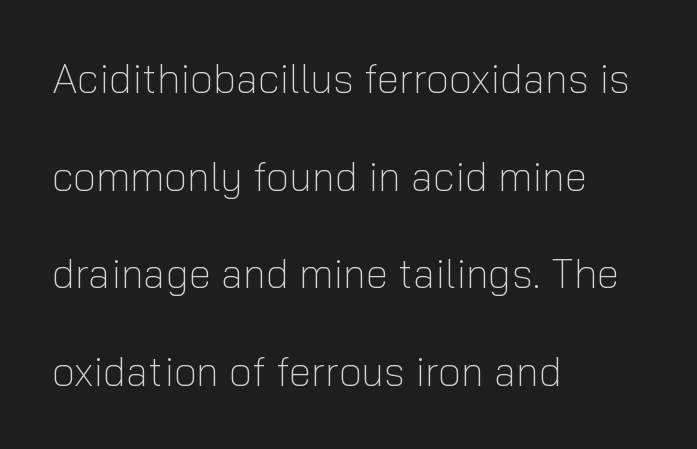
Inter-character spacing is left at the font's built-in metrics. Italic? Not at all — the glyphs are vertical. Is this a sans? Yes — the strokes have no serifs. Which margin do the lines hug? The left one — the right edge is uneven. Counters stay open thanks to moderate or lighter strokes.
